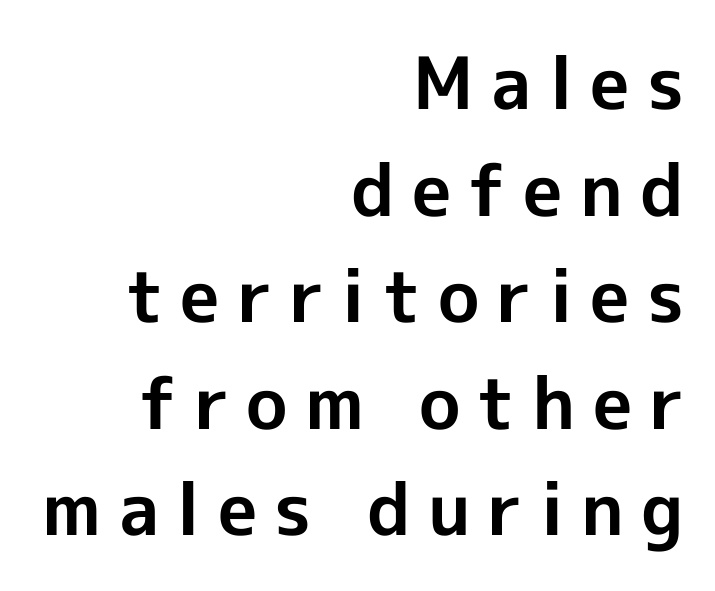
{"serif": "no", "italic": "no", "bold": "yes", "weight": "bold", "width": "normal", "x_height": "medium", "monospaced": "no", "underline": "no", "align": "right", "line_spacing": "normal", "line_spacing_ratio": 1.48, "letter_spacing": "wide", "letter_spacing_em": 0.24, "glyph_px": 72}
